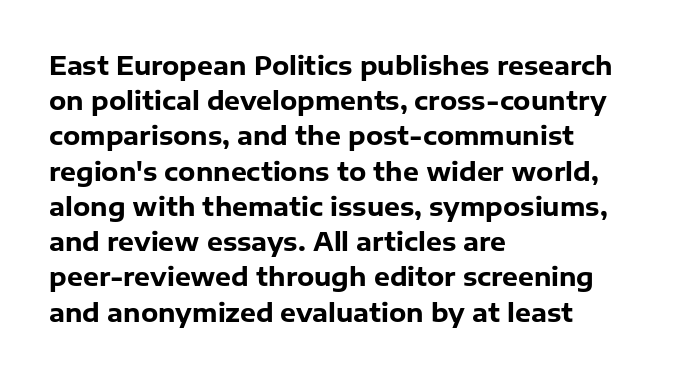
{"italic": "no", "bold": "yes", "underline": "no", "align": "left", "line_spacing": "normal", "line_spacing_ratio": 1.41, "letter_spacing": "normal", "letter_spacing_em": 0.0, "glyph_px": 25}
